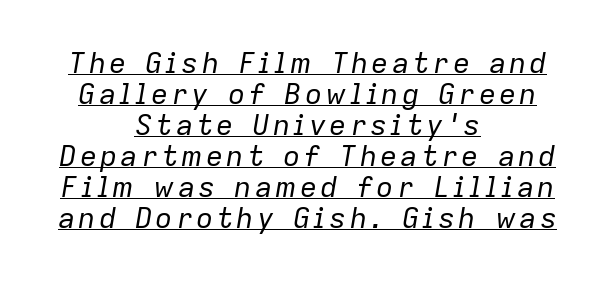
Q: Is the text bold? A: No.
Q: Is the text italic (slanted)? A: Yes, it leans right by about 9 degrees.
Q: Is the text underlined? A: Yes.
Q: How is the paragraph aligned? A: Centered.
Q: Is the spacing between lines tight, normal or loose? A: Tight.
Q: Width (condensed, normal, or wide)? A: Normal.
Q: Stroke contrast? A: Low.
Q: x-height? A: Medium.
Q: Monospaced? A: No.
